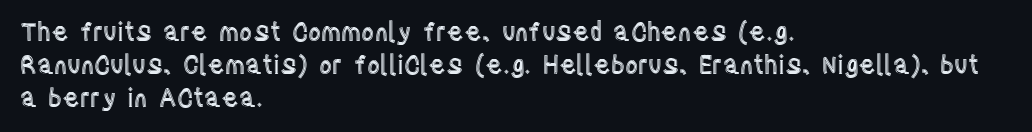
Q: Is the text italic (slanted)? A: No, it is upright.
Q: Is the text underlined? A: No.
Q: How is the paragraph aligned? A: Left-aligned.
Q: Is the spacing between letters normal or unusually wide? A: Normal.
Q: Is the spacing between lines tight, normal or loose? A: Normal.
